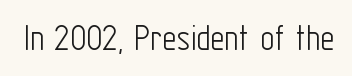
{"serif": "no", "italic": "no", "bold": "no", "weight": "light", "width": "condensed", "stroke_contrast": "low", "x_height": "medium", "monospaced": "no", "underline": "no", "letter_spacing": "normal", "letter_spacing_em": 0.0, "glyph_px": 39}
